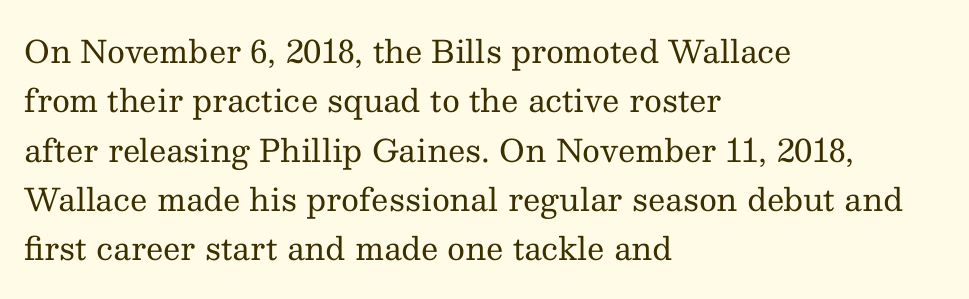
Regarding serifs, this sample has them. These lines are rendered in a variable-pitch font. The lines in this sample share a left origin and differ only in where they stop. Weight: regular or lighter. Regarding leading, the lines here are spaced in the standard way.
